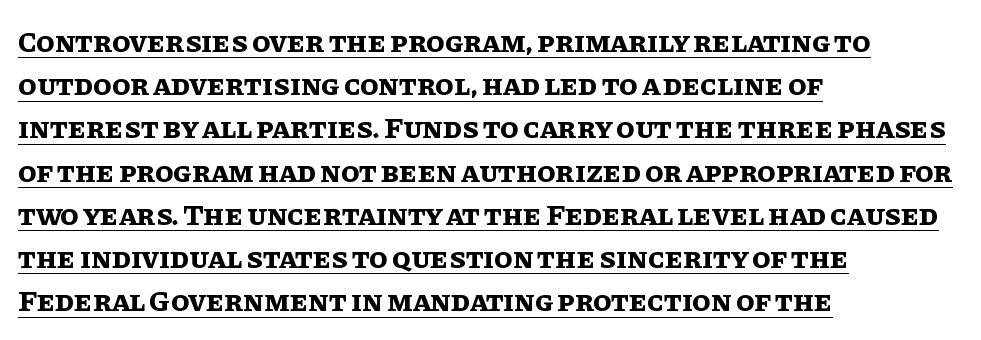
The image shows 30 px bold type, upright; set left-aligned, normal line spacing (1.44x), normal letter spacing, underlined; low stroke contrast and a large x-height.
